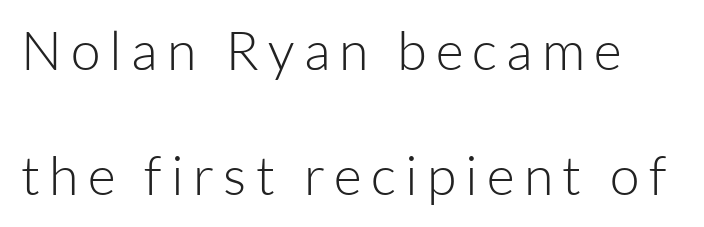
{"serif": "no", "italic": "no", "bold": "no", "weight": "light", "width": "normal", "stroke_contrast": "low", "x_height": "medium", "monospaced": "no", "underline": "no", "line_spacing": "loose", "line_spacing_ratio": 2.31, "glyph_px": 54}
